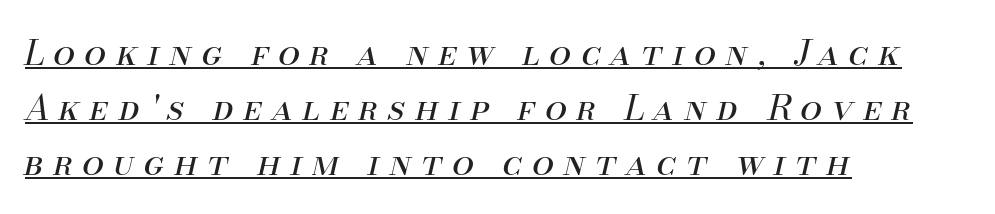
The image shows 35 px regular-weight type, italic (leaning right); set left-aligned, normal line spacing (1.57x), unusually wide letter spacing (+0.28 em), underlined; medium stroke contrast and a small x-height.
